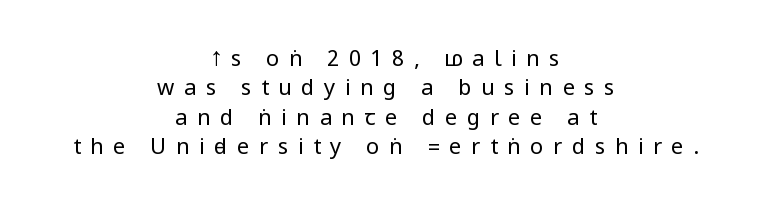
{"italic": "no", "bold": "no", "underline": "no", "align": "center", "line_spacing": "normal", "line_spacing_ratio": 1.33, "letter_spacing": "wide", "letter_spacing_em": 0.43, "glyph_px": 22}
